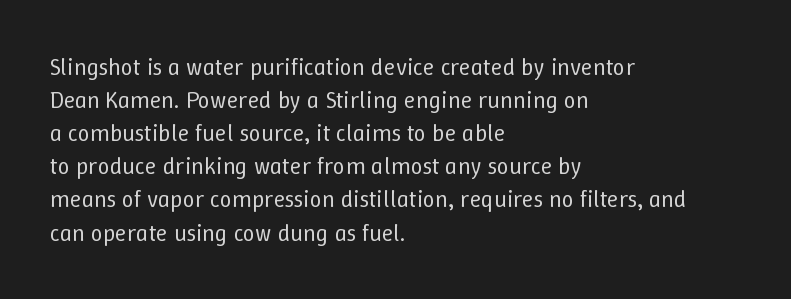
{"italic": "no", "bold": "no", "underline": "no", "align": "left", "line_spacing": "normal", "line_spacing_ratio": 1.38, "letter_spacing": "normal", "letter_spacing_em": 0.0, "glyph_px": 24}
